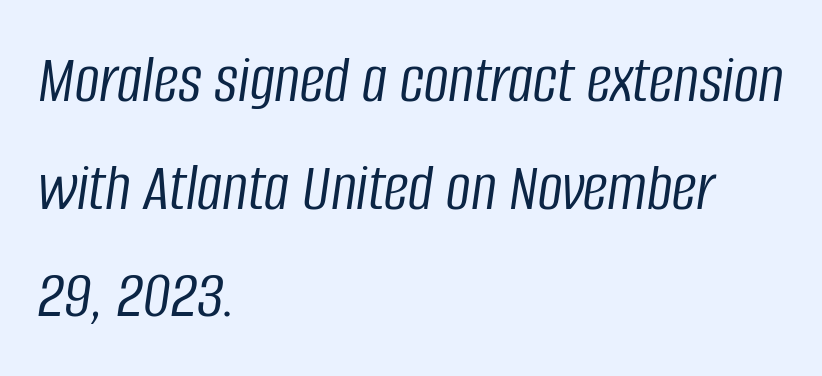
Caption: standard tracking, unaltered. The ragged edge is on the right, which tells us the setting is flush left. Is this a fixed-width face? No — the glyphs have proportional, varying widths. These glyphs show unthickened strokes, regular width or finer. The space beneath each line is pristine and unruled. Successive baselines arrive at the customary interval.
